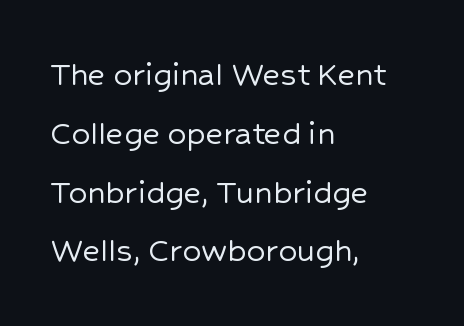
{"serif": "no", "italic": "no", "width": "normal", "stroke_contrast": "low", "x_height": "medium", "monospaced": "no", "underline": "no", "align": "left", "line_spacing": "normal", "line_spacing_ratio": 1.59, "letter_spacing": "normal", "letter_spacing_em": 0.0, "glyph_px": 37}
